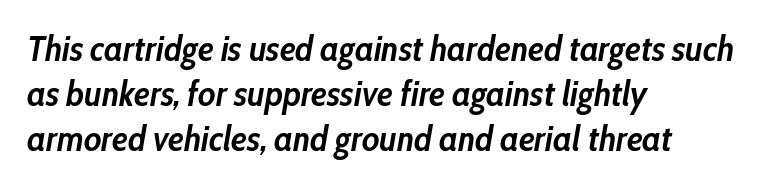
Reading down the block, your eye returns to a fixed left position each line. Anything drawn beneath the words? Only blank space. Notice how the stems are inclined rather than vertical — that's the hallmark of italics. Here the designer chose a conventional face with non-uniform glyph widths. Compared with an ordinary text face, these strokes are far heavier — a full bold.
